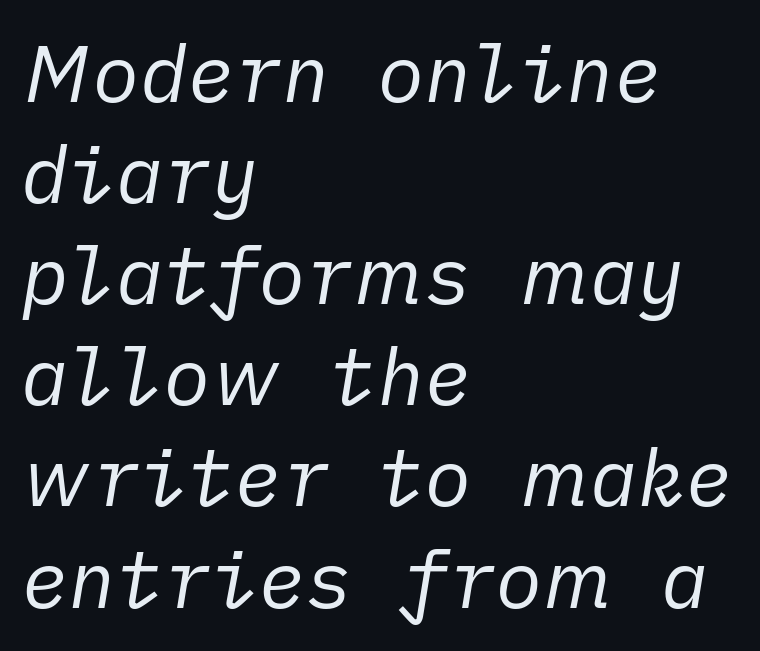
The image shows 79 px regular-weight type, italic (leaning right); set left-aligned, normal line spacing (1.28x), normal letter spacing, not underlined; low stroke contrast and a medium x-height.
